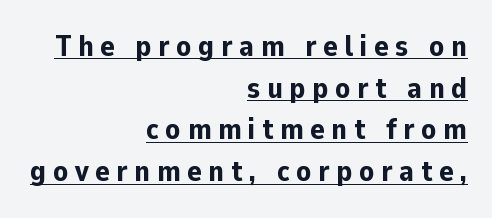
{"serif": "no", "italic": "no", "bold": "yes", "weight": "bold", "width": "normal", "stroke_contrast": "low", "x_height": "medium", "monospaced": "no", "underline": "yes", "align": "right", "line_spacing": "normal", "line_spacing_ratio": 1.39, "letter_spacing": "wide", "letter_spacing_em": 0.22, "glyph_px": 30}
